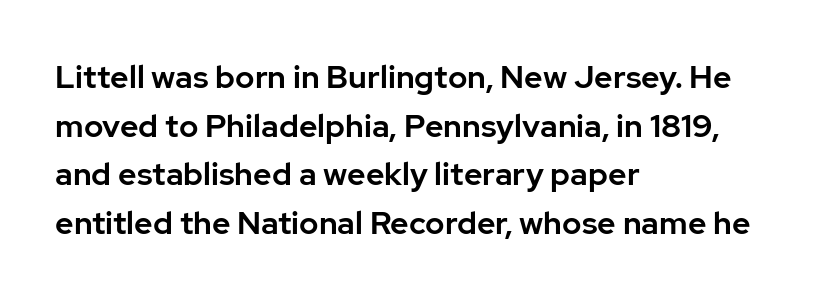
{"serif": "no", "italic": "no", "width": "normal", "stroke_contrast": "low", "x_height": "medium", "monospaced": "no", "underline": "no", "align": "left", "line_spacing": "normal", "line_spacing_ratio": 1.52, "letter_spacing": "normal", "letter_spacing_em": 0.0, "glyph_px": 32}
